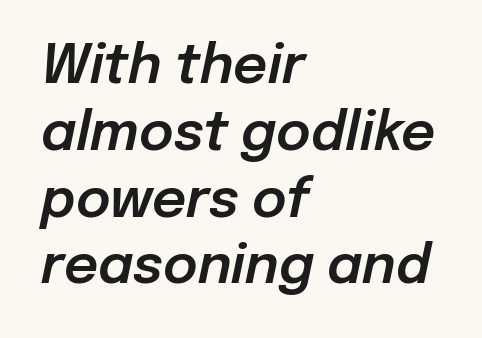
The lines sit at an ordinary, default distance from one another. A typesetter would call this proportional, since set widths differ per character. Yep, that's italic — everything's leaning. Leftover space on each line is placed entirely after the last word.
